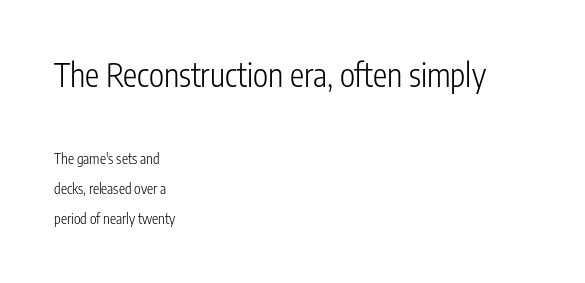
Q: Is the text bold? A: No.
Q: Is the text italic (slanted)? A: No, it is upright.
Q: Is the typeface a serif or a sans-serif typeface? A: Sans-serif.
Q: Is the text underlined? A: No.
Q: How is the paragraph aligned? A: Left-aligned.
Q: Is the spacing between letters normal or unusually wide? A: Normal.
Q: Is the spacing between lines tight, normal or loose? A: Loose.
Q: Which block of text is set in a larger size, the first (top) or the second (bottom)? A: The first (top) one.
Q: Width (condensed, normal, or wide)? A: Condensed.
Q: Stroke contrast? A: Low.
Q: x-height? A: Medium.
Q: Monospaced? A: No.
